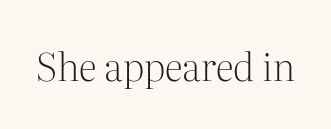
Q: Is the text bold? A: No.
Q: Is the text italic (slanted)? A: No, it is upright.
Q: Is the typeface a serif or a sans-serif typeface? A: Serif.
Q: Is the text underlined? A: No.
Q: Is the spacing between letters normal or unusually wide? A: Normal.
Q: Width (condensed, normal, or wide)? A: Normal.
Q: Stroke contrast? A: Medium.
Q: x-height? A: Medium.
Q: Monospaced? A: No.
